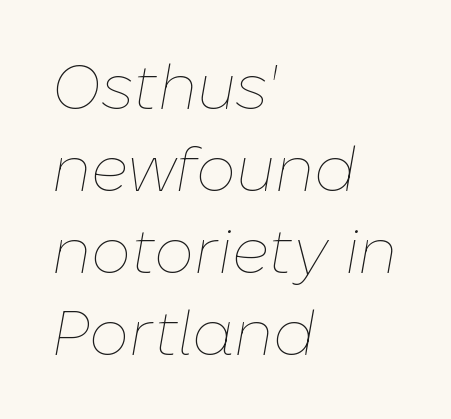
The image shows 63 px thin type, italic (leaning right); set left-aligned, normal line spacing (1.3x), normal letter spacing, not underlined; low stroke contrast and a medium x-height.
